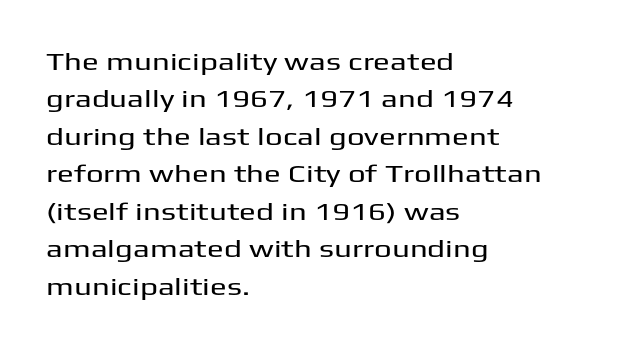
{"italic": "no", "underline": "no", "align": "left", "line_spacing": "normal", "line_spacing_ratio": 1.5, "letter_spacing": "normal", "letter_spacing_em": 0.0, "glyph_px": 25}
